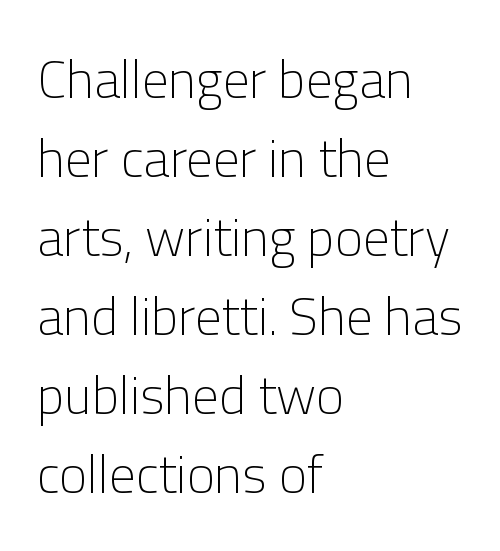
Letterform terminals end flat and unadorned throughout the passage. This sample uses an upright cut, with every glyph sitting square on the baseline. Clear beneath every line of the passage. Character widths vary here, with narrow letters taking less room than wide ones.
